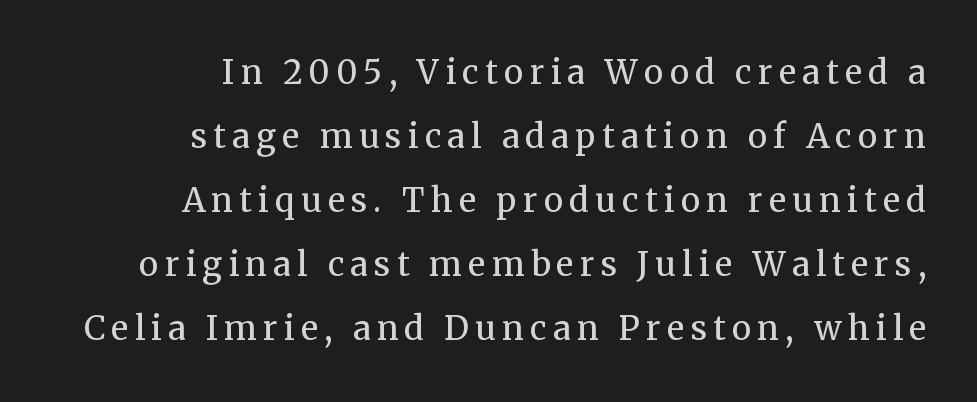
{"serif": "yes", "italic": "no", "bold": "no", "weight": "regular", "width": "normal", "stroke_contrast": "medium", "x_height": "medium", "monospaced": "no", "underline": "no", "align": "right", "line_spacing": "loose", "line_spacing_ratio": 1.94, "glyph_px": 33}
